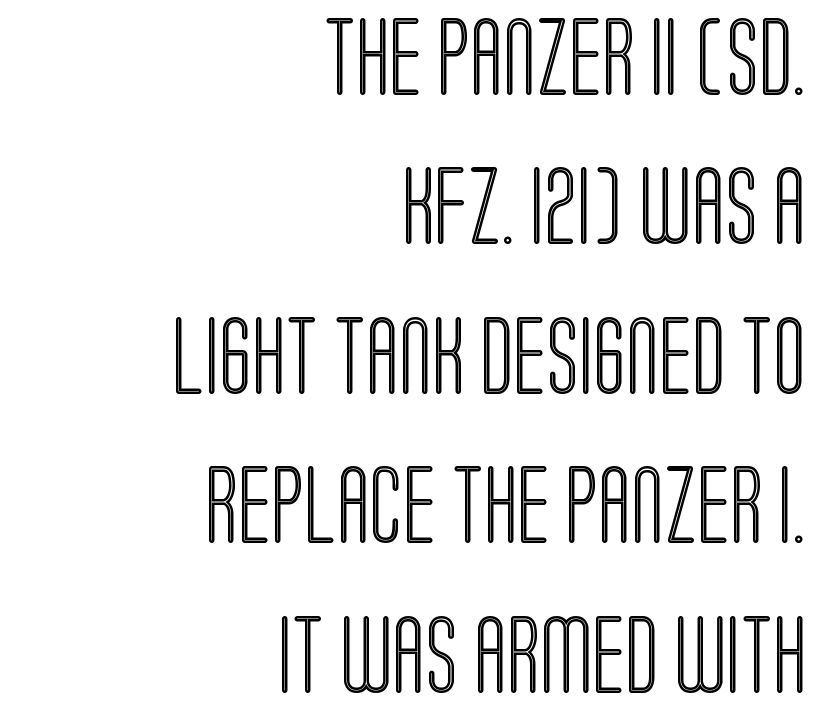
Each letter keeps its own natural width here, so spacing adapts to shape. These lines stack with their right ends in a neat column. Reading down the column, the eye jumps a long way to each next line. Posture: straight, roman, zero tilt.
